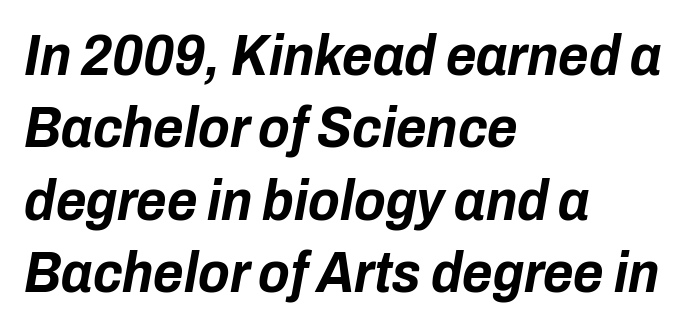
The image shows 58 px bold, condensed type, italic (leaning right); set left-aligned, normal line spacing (1.25x), normal letter spacing, not underlined; low stroke contrast and a medium x-height.
